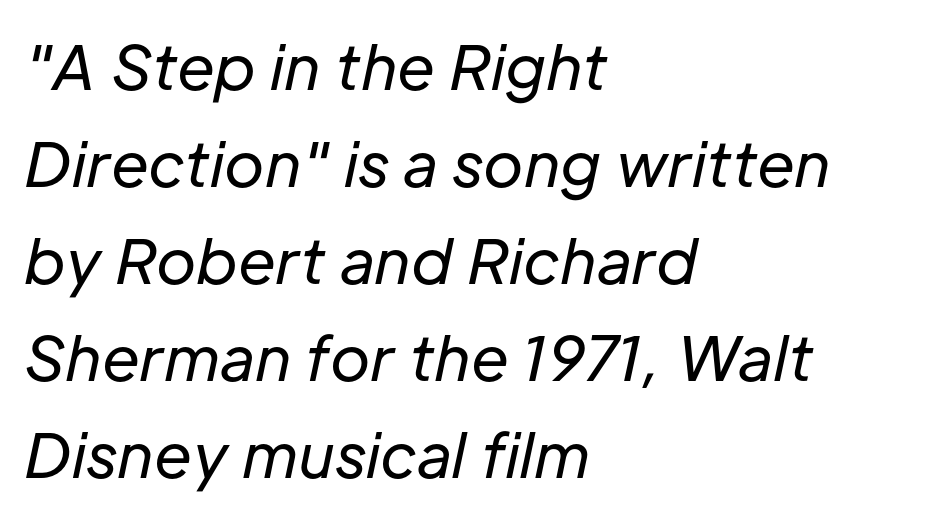
Q: Is the text bold? A: No.
Q: Is the text italic (slanted)? A: Yes, it leans right by about 12 degrees.
Q: Is the text underlined? A: No.
Q: How is the paragraph aligned? A: Left-aligned.
Q: Is the spacing between letters normal or unusually wide? A: Normal.
Q: Is the spacing between lines tight, normal or loose? A: Normal.
Q: Width (condensed, normal, or wide)? A: Normal.
Q: Stroke contrast? A: Low.
Q: x-height? A: Medium.
Q: Monospaced? A: No.
